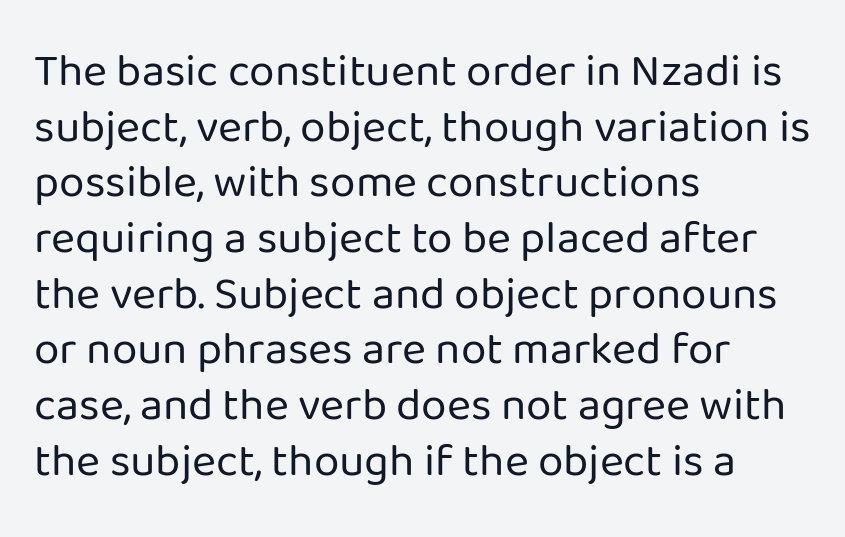
The image shows 46 px regular-weight sans-serif type, upright; set left-aligned, line spacing 1.21x, normal letter spacing, not underlined; low stroke contrast and a medium x-height.
